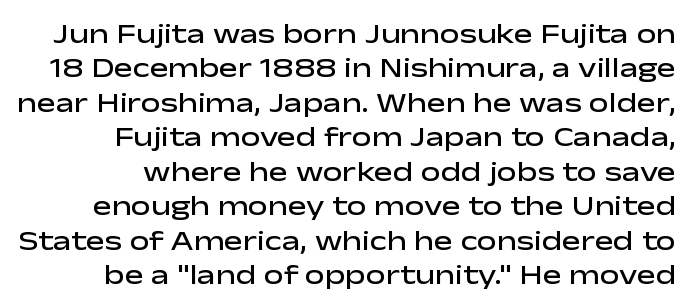
What kind of face is this? One without serifs — a sans. Tall strokes in this sample are plumb rather than angled. The strokes are fattened partway — semibold, not bold. The area under the type is left untouched. These lines are rendered in a variable-pitch font.
